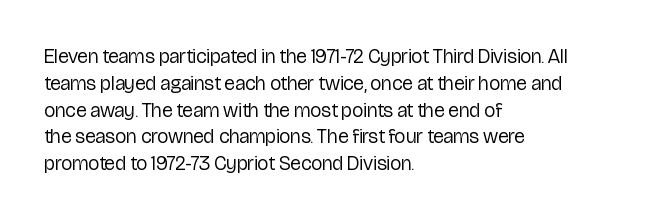
The image shows 20 px text type, upright; set left-aligned, normal line spacing (1.34x), normal letter spacing, not underlined.
